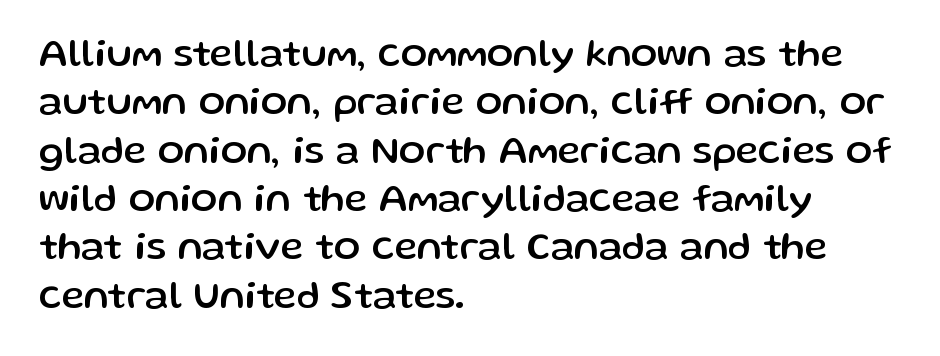
The image shows 39 px sans-serif type, upright; set left-aligned, line spacing 1.24x, normal letter spacing, not underlined; low stroke contrast and a medium x-height.
